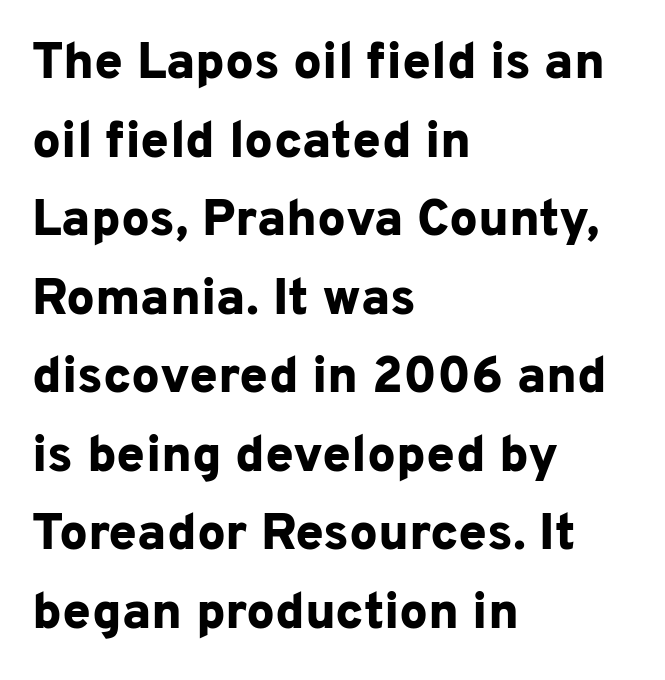
The image shows 51 px bold sans-serif type, upright; set left-aligned, normal line spacing (1.54x), normal letter spacing, not underlined; low stroke contrast and a medium x-height.
